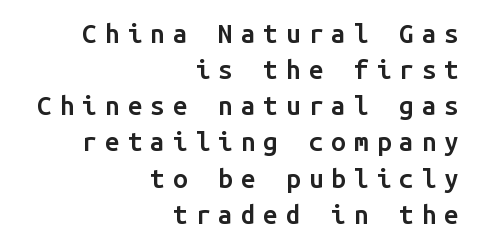
Alignment: flush right. The tracking jumps out immediately: characters are airy and widely separated. The rendering uses a semibold face; strokes are thickened but not to full bold. Bare-footed words on every line.
